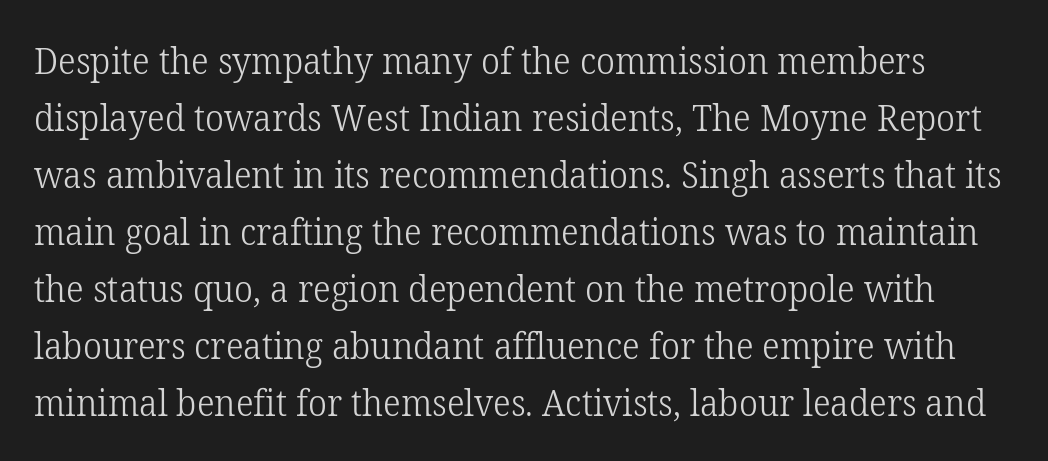
{"serif": "yes", "italic": "no", "bold": "no", "weight": "light", "width": "normal", "stroke_contrast": "low", "x_height": "medium", "monospaced": "no", "underline": "no", "line_spacing": "normal", "line_spacing_ratio": 1.54, "letter_spacing": "normal", "letter_spacing_em": 0.0, "glyph_px": 37}
